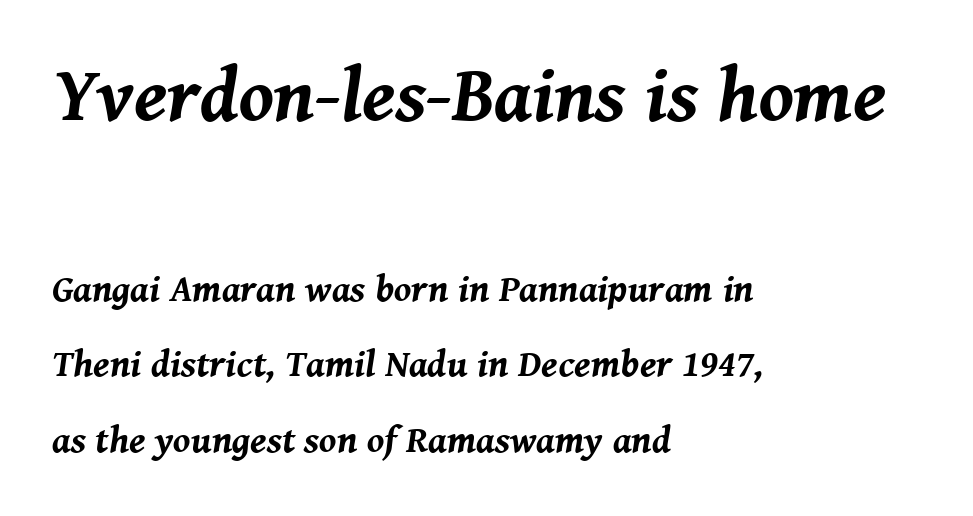
Q: Is the text bold? A: Yes.
Q: Is the text italic (slanted)? A: Yes, it leans right by about 8 degrees.
Q: Is the text underlined? A: No.
Q: How is the paragraph aligned? A: Left-aligned.
Q: Is the spacing between letters normal or unusually wide? A: Normal.
Q: Is the spacing between lines tight, normal or loose? A: Loose.
Q: Which block of text is set in a larger size, the first (top) or the second (bottom)? A: The first (top) one.
Q: Width (condensed, normal, or wide)? A: Normal.
Q: Stroke contrast? A: Medium.
Q: x-height? A: Medium.
Q: Monospaced? A: No.
